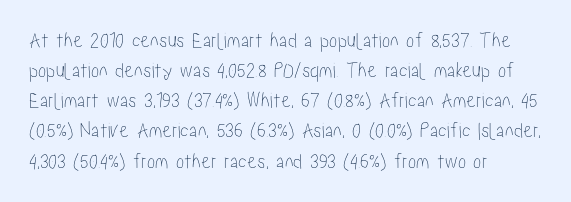
{"italic": "no", "underline": "no", "align": "left", "line_spacing": "normal", "line_spacing_ratio": 1.37, "letter_spacing": "normal", "letter_spacing_em": 0.0, "glyph_px": 22}
